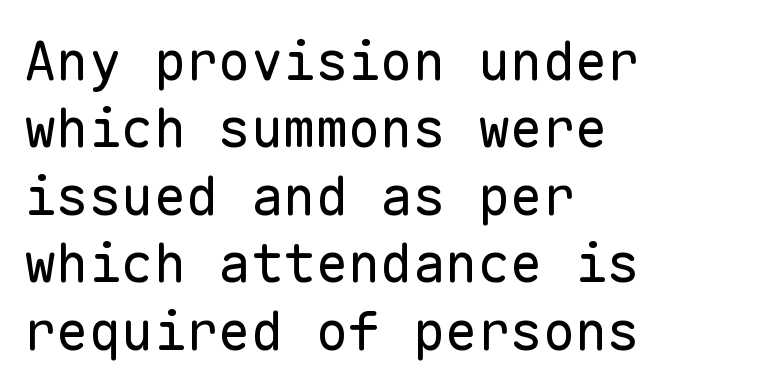
Q: Is the text bold? A: No.
Q: Is the text italic (slanted)? A: No, it is upright.
Q: Is the typeface a serif or a sans-serif typeface? A: Sans-serif.
Q: Is the text underlined? A: No.
Q: How is the paragraph aligned? A: Left-aligned.
Q: Is the spacing between letters normal or unusually wide? A: Normal.
Q: Is the spacing between lines tight, normal or loose? A: Normal.
Q: Width (condensed, normal, or wide)? A: Normal.
Q: Stroke contrast? A: Low.
Q: x-height? A: Medium.
Q: Monospaced? A: Yes.
